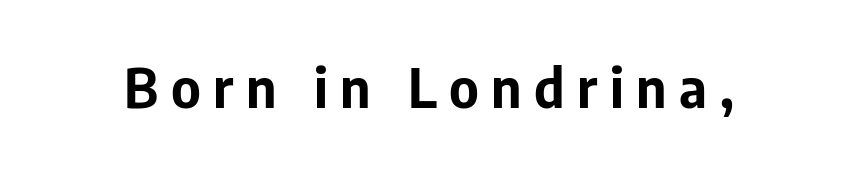
{"serif": "no", "italic": "no", "bold": "yes", "weight": "bold", "width": "normal", "stroke_contrast": "low", "x_height": "medium", "monospaced": "no", "underline": "no", "letter_spacing": "wide", "letter_spacing_em": 0.23, "glyph_px": 54}
